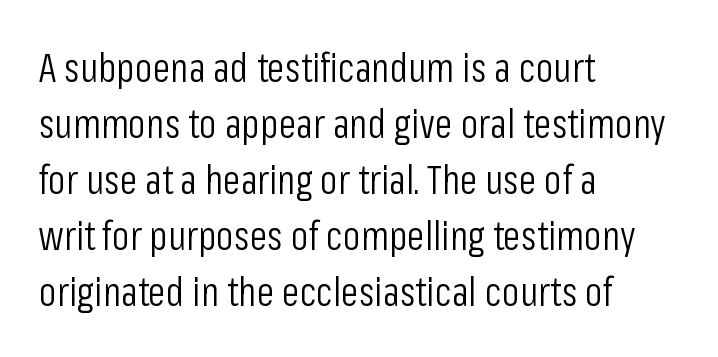
Q: Is the text bold? A: No.
Q: Is the text italic (slanted)? A: No, it is upright.
Q: Is the typeface a serif or a sans-serif typeface? A: Sans-serif.
Q: Is the text underlined? A: No.
Q: How is the paragraph aligned? A: Left-aligned.
Q: Is the spacing between letters normal or unusually wide? A: Normal.
Q: Is the spacing between lines tight, normal or loose? A: Normal.
Q: Width (condensed, normal, or wide)? A: Condensed.
Q: Stroke contrast? A: Low.
Q: x-height? A: Medium.
Q: Monospaced? A: No.
